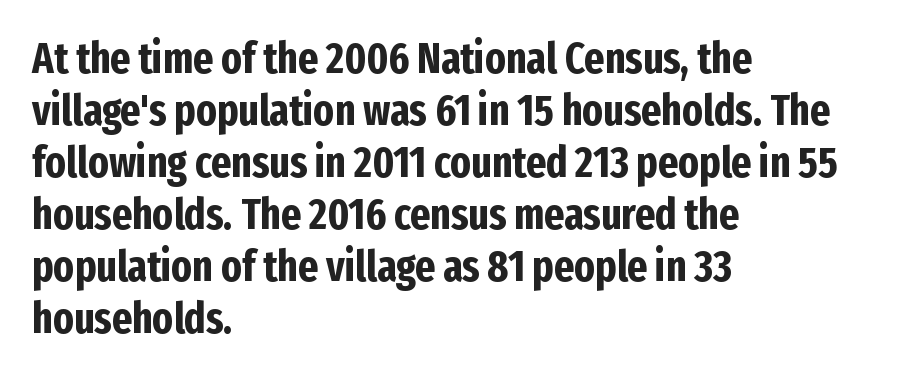
The image shows 43 px bold, condensed sans-serif type, upright; set left-aligned, line spacing 1.21x, normal letter spacing, not underlined; low stroke contrast and a medium x-height.
